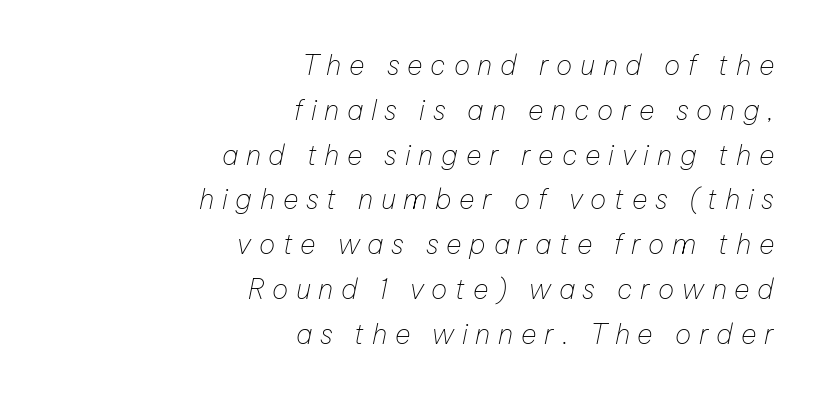
Q: Is the text bold? A: No.
Q: Is the text italic (slanted)? A: Yes, it leans right by about 12 degrees.
Q: Is the text underlined? A: No.
Q: How is the paragraph aligned? A: Right-aligned.
Q: Is the spacing between letters normal or unusually wide? A: Unusually wide.
Q: Is the spacing between lines tight, normal or loose? A: Normal.
